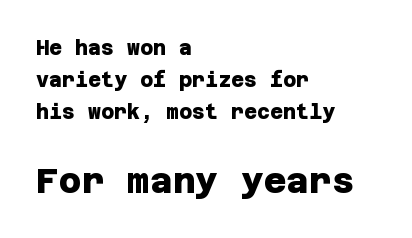
{"serif": "no", "bold": "yes", "weight": "heavy", "width": "normal", "stroke_contrast": "low", "x_height": "large", "underline": "no", "align": "left", "line_spacing": "normal", "line_spacing_ratio": 1.6, "letter_spacing": "normal", "letter_spacing_em": 0.0, "larger_block": "second", "size_ratio": 1.75, "glyph_px": 35}
